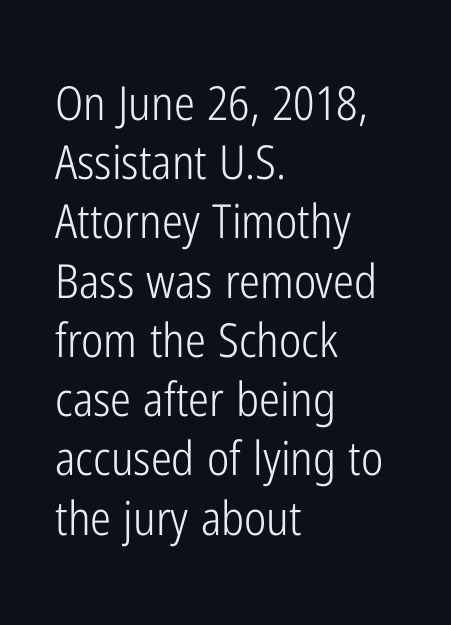
The image shows 47 px light, condensed sans-serif type, upright; set left-aligned, normal line spacing (1.26x), normal letter spacing, not underlined; low stroke contrast and a medium x-height.
